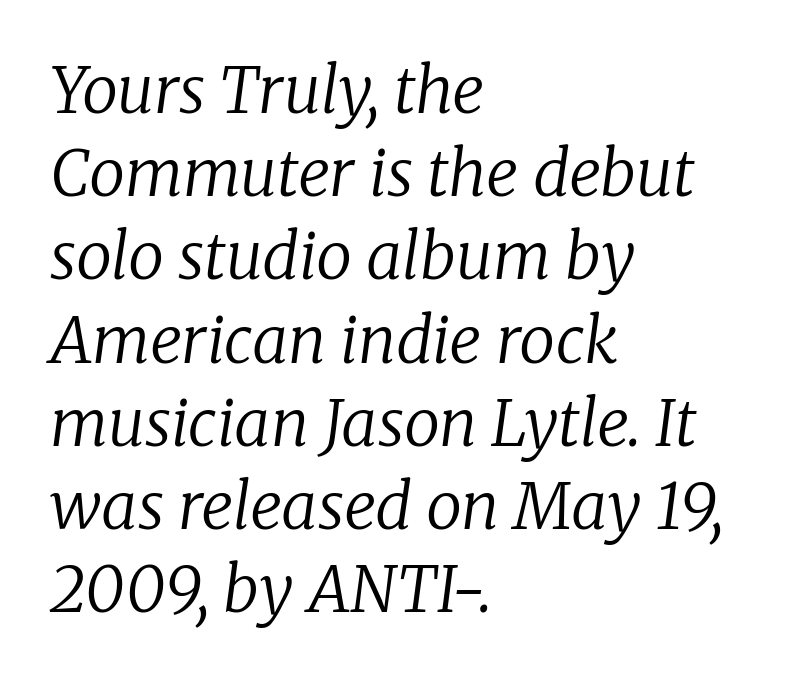
Q: Is the text bold? A: No.
Q: Is the text italic (slanted)? A: Yes, it leans right by about 8 degrees.
Q: Is the typeface a serif or a sans-serif typeface? A: Serif.
Q: Is the text underlined? A: No.
Q: How is the paragraph aligned? A: Left-aligned.
Q: Is the spacing between letters normal or unusually wide? A: Normal.
Q: Is the spacing between lines tight, normal or loose? A: Normal.
Q: Width (condensed, normal, or wide)? A: Normal.
Q: Stroke contrast? A: Low.
Q: x-height? A: Medium.
Q: Monospaced? A: No.
